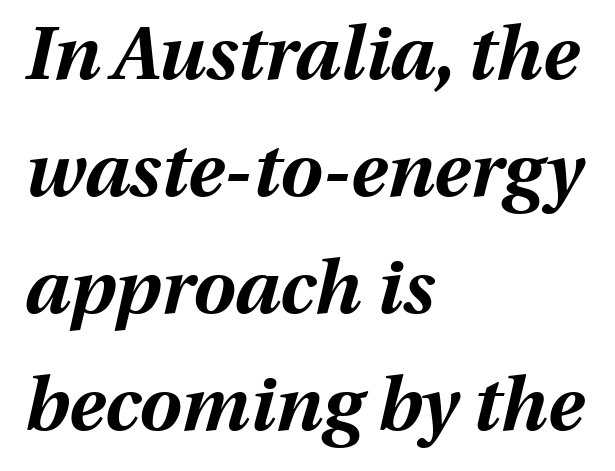
{"italic": "yes", "lean": "right", "slant_degrees": 13, "bold": "yes", "weight": "bold", "width": "normal", "stroke_contrast": "medium", "x_height": "medium", "monospaced": "no", "underline": "no", "align": "left", "line_spacing": "normal", "line_spacing_ratio": 1.56, "letter_spacing": "normal", "letter_spacing_em": 0.0, "glyph_px": 75}
